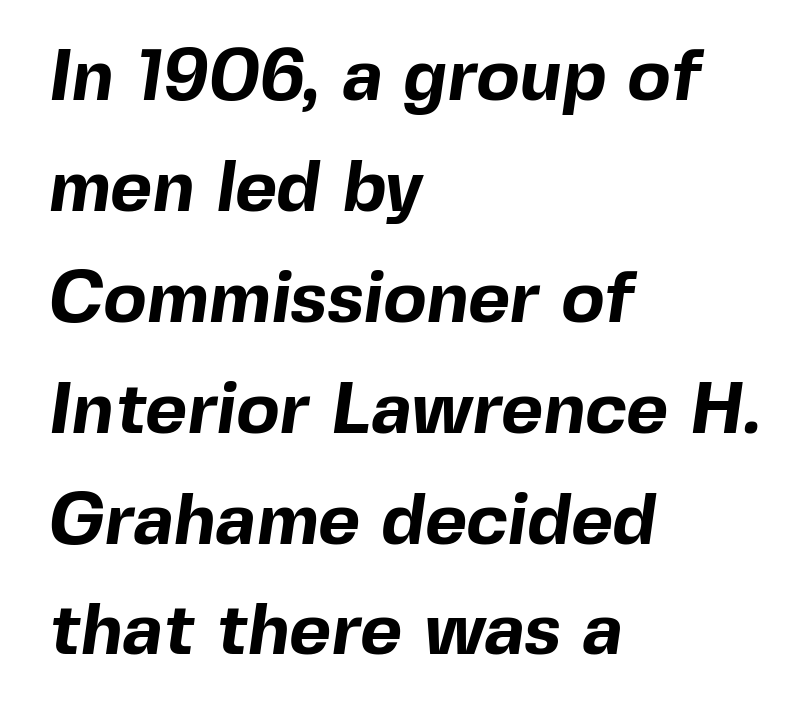
{"serif": "no", "bold": "yes", "weight": "bold", "width": "normal", "x_height": "medium", "monospaced": "no", "underline": "no", "align": "left", "line_spacing": "normal", "line_spacing_ratio": 1.54, "letter_spacing": "normal", "letter_spacing_em": 0.0, "glyph_px": 72}
